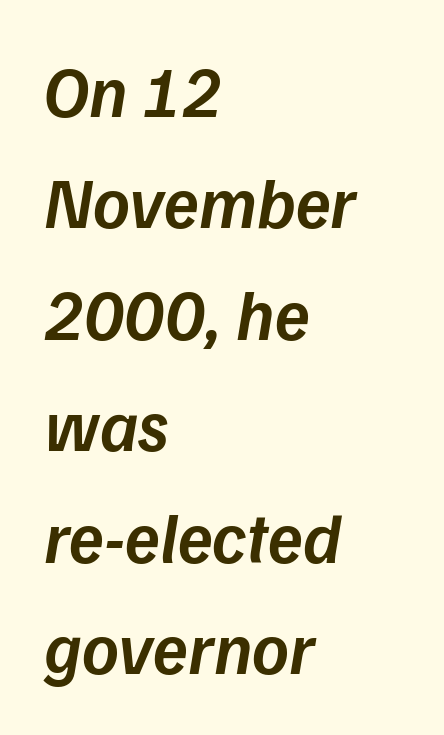
Q: Is the text bold? A: Semi-bold.
Q: Is the text italic (slanted)? A: Yes, it leans right by about 9 degrees.
Q: Is the text underlined? A: No.
Q: How is the paragraph aligned? A: Left-aligned.
Q: Is the spacing between letters normal or unusually wide? A: Normal.
Q: Is the spacing between lines tight, normal or loose? A: Normal.
Q: Width (condensed, normal, or wide)? A: Normal.
Q: Stroke contrast? A: Low.
Q: x-height? A: Medium.
Q: Monospaced? A: No.
